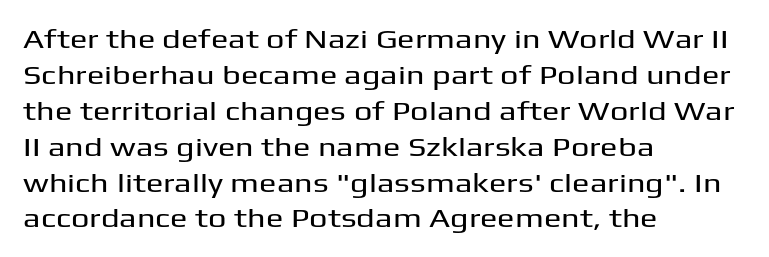
The image shows 26 px text type, upright; set left-aligned, normal line spacing (1.38x), normal letter spacing, not underlined.
